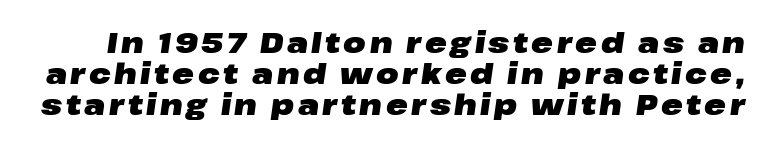
{"italic": "yes", "lean": "right", "slant_degrees": 8, "bold": "yes", "weight": "heavy", "width": "wide", "stroke_contrast": "low", "x_height": "medium", "monospaced": "no", "underline": "no", "line_spacing": "tight", "line_spacing_ratio": 1.07, "glyph_px": 29}
